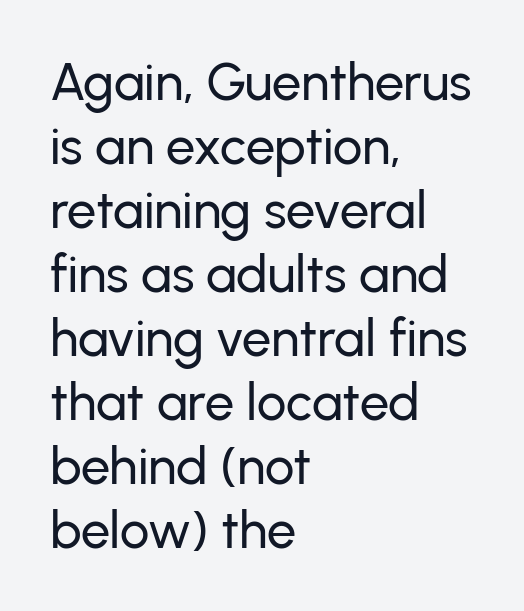
{"serif": "no", "italic": "no", "width": "normal", "stroke_contrast": "low", "x_height": "medium", "monospaced": "no", "underline": "no", "align": "left", "line_spacing_ratio": 1.23, "letter_spacing": "normal", "letter_spacing_em": 0.0, "glyph_px": 52}
